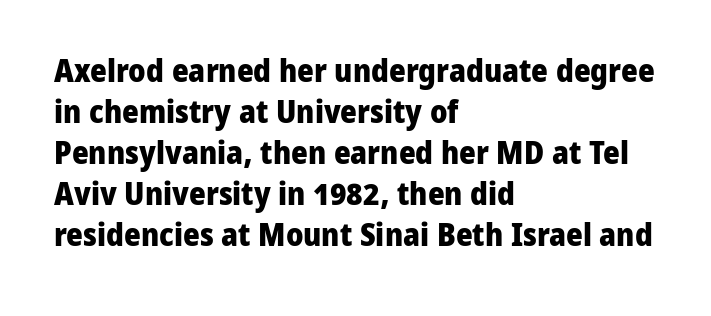
The image shows 32 px heavy sans-serif type, upright; set left-aligned, normal line spacing (1.28x), normal letter spacing, not underlined; low stroke contrast and a medium x-height.
